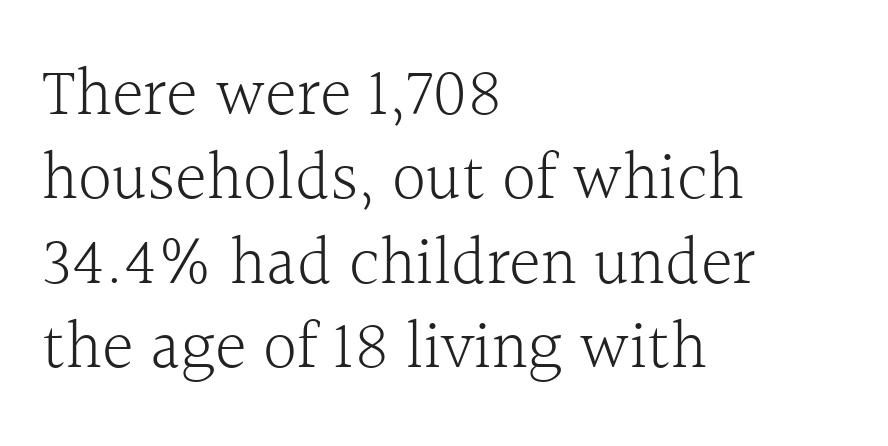
Bold? No — there's no thickening of the strokes. Rule under the text: the space is simply empty. Short and long lines alike share a common starting point at left. The rendering uses natural spacing where letterforms have individual widths. The axis of the letterforms is exactly vertical.
